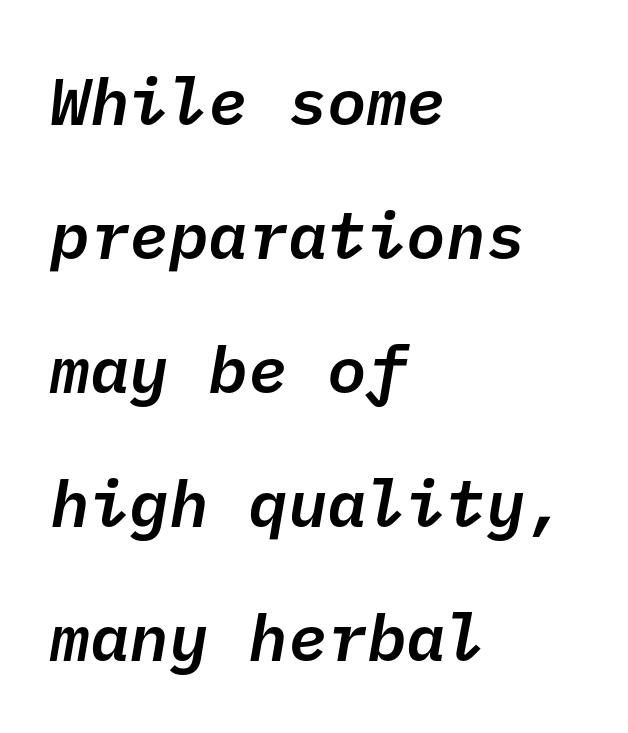
I'd describe the lettering as semibold — firm but not a full bold. The lines are spread far apart with generous leading. Descenders are the only things crossing below the line. Casual observation: everything's shoved over to the left. Look at the tracking — it's just the regular setting, nothing added. The typeface chosen for these lines omits serifs.
